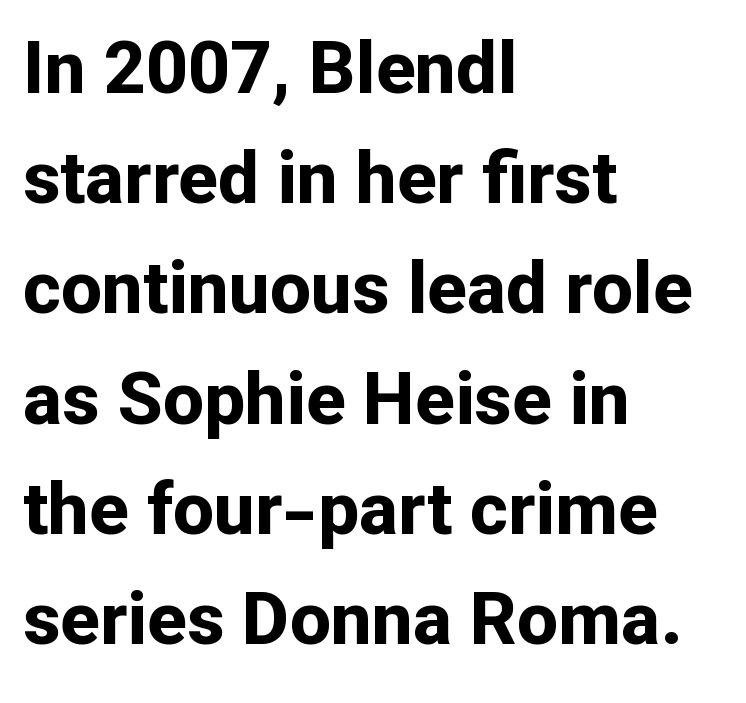
The image shows 73 px bold sans-serif type, upright; set left-aligned, normal line spacing (1.51x), normal letter spacing, not underlined; low stroke contrast and a medium x-height.
